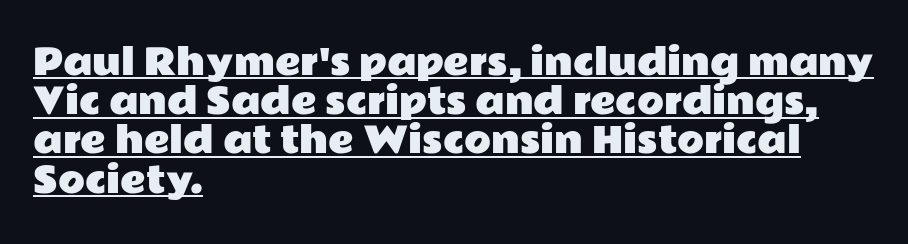
When letters stand straight like this, we call the style roman or upright. A rule runs beneath these lines of type. Serif or sans? Sans — the stroke terminals are bare. This rendering leaves character spacing at its baseline value. The letters advance in unequal steps, a hallmark of proportional type.
